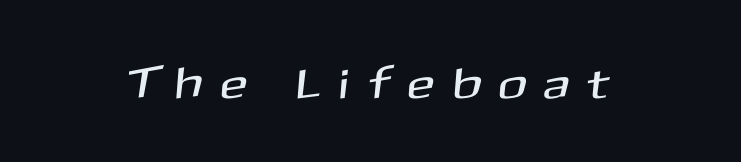
The image shows 44 px sans-serif type; set unusually wide letter spacing (+0.47 em), not underlined; medium stroke contrast and a medium x-height.
